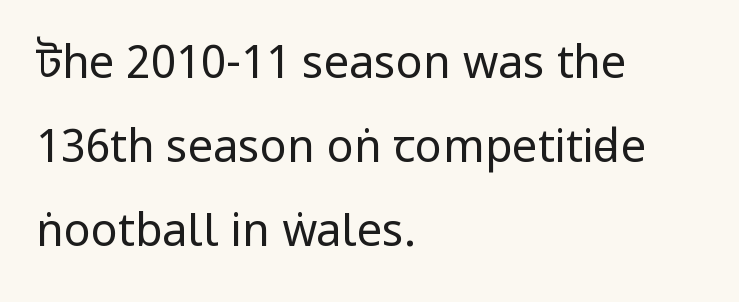
Q: Is the text bold? A: No.
Q: Is the text italic (slanted)? A: No, it is upright.
Q: Is the typeface a serif or a sans-serif typeface? A: Sans-serif.
Q: Is the text underlined? A: No.
Q: How is the paragraph aligned? A: Left-aligned.
Q: Is the spacing between letters normal or unusually wide? A: Normal.
Q: Width (condensed, normal, or wide)? A: Condensed.
Q: Stroke contrast? A: Low.
